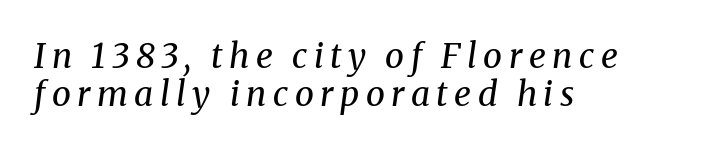
Q: Is the text bold? A: No.
Q: Is the text italic (slanted)? A: Yes, it leans right by about 8 degrees.
Q: Is the typeface a serif or a sans-serif typeface? A: Serif.
Q: Is the text underlined? A: No.
Q: How is the paragraph aligned? A: Left-aligned.
Q: Is the spacing between lines tight, normal or loose? A: Tight.
Q: Width (condensed, normal, or wide)? A: Normal.
Q: Stroke contrast? A: Medium.
Q: x-height? A: Medium.
Q: Monospaced? A: No.
